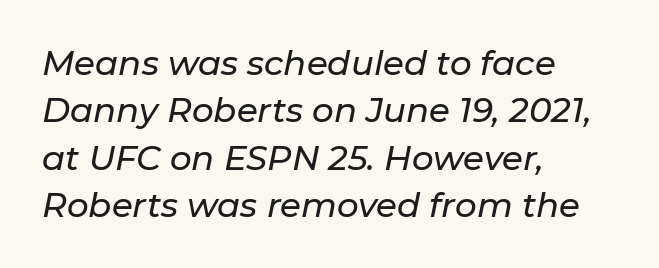
Tracking value appears to be zero — textbook default spacing. The lines sit at an ordinary, default distance from one another. The typography opts for an oblique posture over an upright one. The gap between lines stays unmarked. The rendering anchors every line to the left-hand side.
